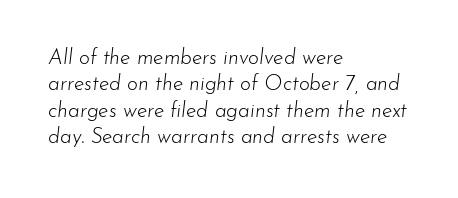
No word sits above an underline. The passage shown has conventional tracking throughout. One-word summary of the alignment: left. Observe the lean: these are italic letterforms.
